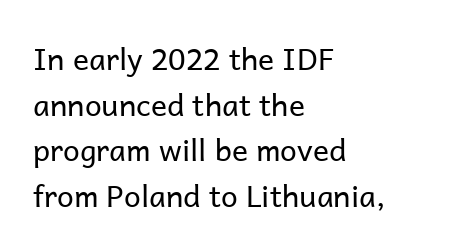
Q: Is the text bold? A: No.
Q: Is the text italic (slanted)? A: No, it is upright.
Q: Is the typeface a serif or a sans-serif typeface? A: Sans-serif.
Q: Is the text underlined? A: No.
Q: How is the paragraph aligned? A: Left-aligned.
Q: Is the spacing between letters normal or unusually wide? A: Normal.
Q: Is the spacing between lines tight, normal or loose? A: Normal.
Q: Width (condensed, normal, or wide)? A: Normal.
Q: Stroke contrast? A: Low.
Q: x-height? A: Medium.
Q: Monospaced? A: No.
